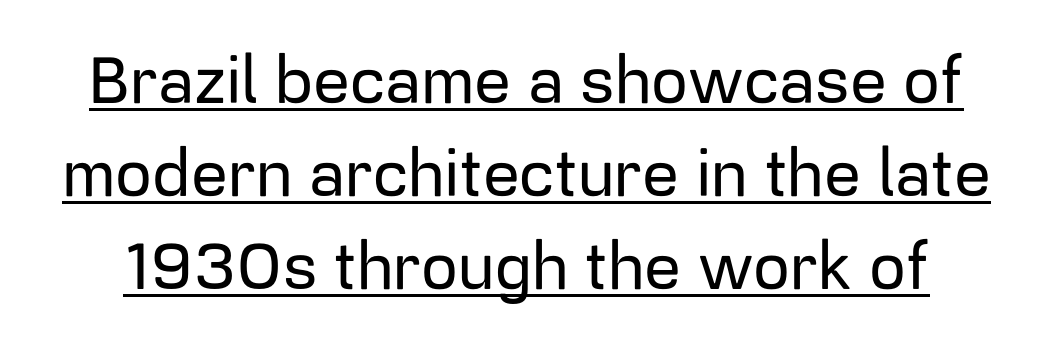
Q: Is the text italic (slanted)? A: No, it is upright.
Q: Is the typeface a serif or a sans-serif typeface? A: Sans-serif.
Q: Is the text underlined? A: Yes.
Q: Is the spacing between letters normal or unusually wide? A: Normal.
Q: Is the spacing between lines tight, normal or loose? A: Normal.
Q: Width (condensed, normal, or wide)? A: Normal.
Q: Stroke contrast? A: Low.
Q: x-height? A: Medium.
Q: Monospaced? A: No.
